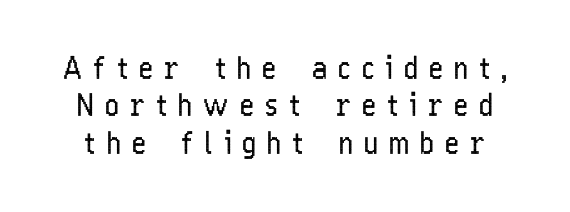
Q: Is the text bold? A: No.
Q: Is the text italic (slanted)? A: No, it is upright.
Q: Is the typeface a serif or a sans-serif typeface? A: Sans-serif.
Q: Is the text underlined? A: No.
Q: Is the spacing between letters normal or unusually wide? A: Unusually wide.
Q: Is the spacing between lines tight, normal or loose? A: Normal.
Q: Width (condensed, normal, or wide)? A: Condensed.
Q: Stroke contrast? A: Low.
Q: x-height? A: Medium.
Q: Monospaced? A: No.
